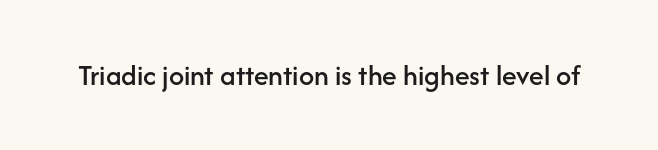
Q: Is the text italic (slanted)? A: No, it is upright.
Q: Is the typeface a serif or a sans-serif typeface? A: Sans-serif.
Q: Is the text underlined? A: No.
Q: Is the spacing between letters normal or unusually wide? A: Normal.
Q: Width (condensed, normal, or wide)? A: Normal.
Q: Stroke contrast? A: Low.
Q: x-height? A: Medium.
Q: Monospaced? A: No.
